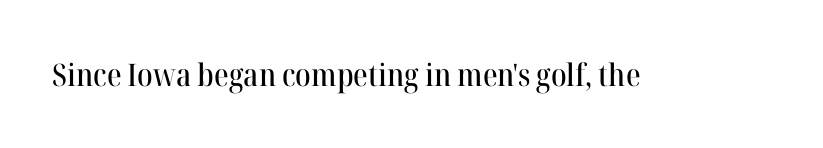
The image shows 31 px serif type, upright; set normal letter spacing, not underlined; high stroke contrast and a medium x-height.
